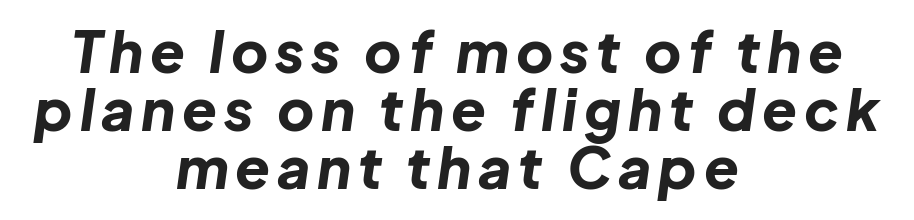
{"italic": "yes", "lean": "right", "slant_degrees": 8, "bold": "yes", "weight": "bold", "width": "normal", "stroke_contrast": "low", "x_height": "medium", "monospaced": "no", "underline": "no", "align": "center", "line_spacing": "tight", "line_spacing_ratio": 1.02, "glyph_px": 57}
